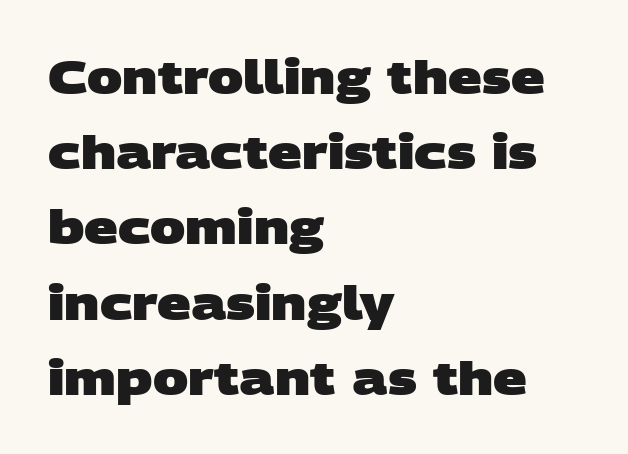
{"serif": "no", "bold": "yes", "weight": "heavy", "width": "wide", "stroke_contrast": "low", "x_height": "large", "monospaced": "no", "underline": "no", "align": "left", "line_spacing": "normal", "line_spacing_ratio": 1.6, "letter_spacing": "normal", "letter_spacing_em": 0.0, "glyph_px": 47}
